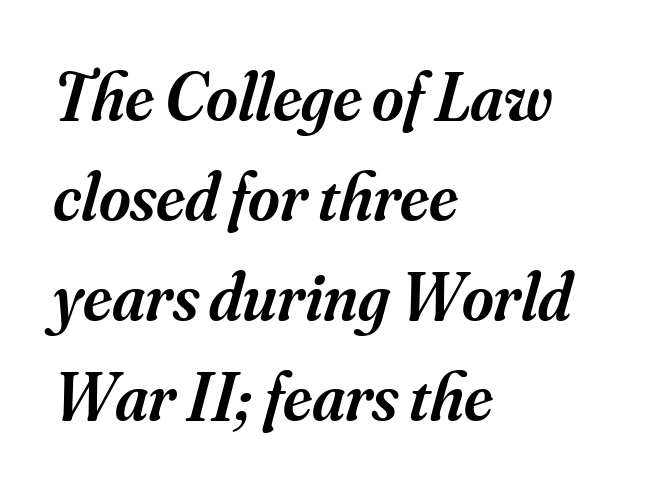
{"serif": "yes", "italic": "yes", "lean": "right", "slant_degrees": 16, "bold": "semi", "weight": "semibold", "width": "normal", "stroke_contrast": "medium", "x_height": "small", "monospaced": "no", "underline": "no", "align": "left", "line_spacing": "normal", "line_spacing_ratio": 1.47, "letter_spacing": "normal", "letter_spacing_em": 0.0, "glyph_px": 68}
